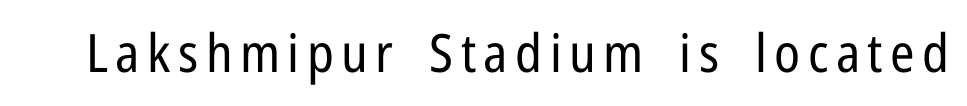
{"serif": "no", "italic": "no", "bold": "no", "weight": "regular", "width": "condensed", "stroke_contrast": "low", "x_height": "medium", "monospaced": "no", "underline": "no", "glyph_px": 53}
